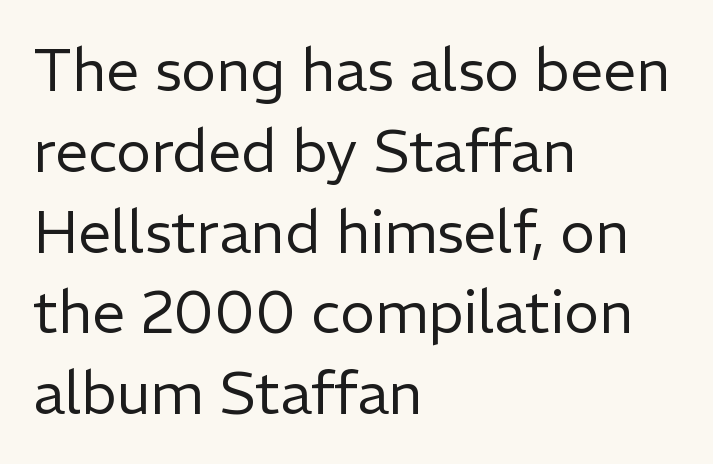
{"serif": "no", "italic": "no", "bold": "no", "weight": "regular", "width": "normal", "stroke_contrast": "low", "x_height": "medium", "monospaced": "no", "underline": "no", "align": "left", "line_spacing": "normal", "line_spacing_ratio": 1.37, "letter_spacing": "normal", "letter_spacing_em": 0.0, "glyph_px": 59}
